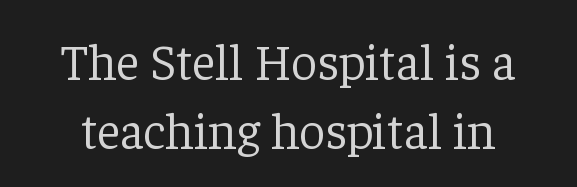
These lines are composed in type with serifs. Spacing verdict: proportional, widths tailored to each character. The weight would be labelled regular, book, light, or lighter still. Words float on clear page, feet unadorned.
